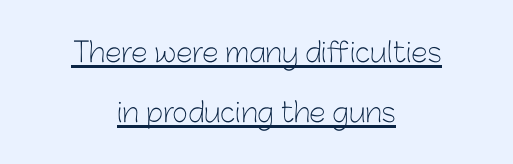
The image shows 27 px text type, upright; set centered, loose line spacing (2.22x), normal letter spacing, underlined.
